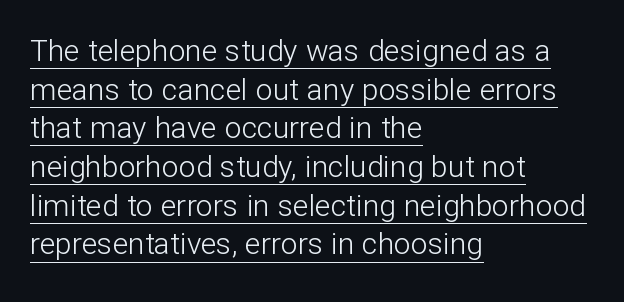
{"serif": "no", "italic": "no", "bold": "no", "weight": "light", "width": "normal", "stroke_contrast": "low", "x_height": "medium", "monospaced": "no", "underline": "yes", "align": "left", "line_spacing": "normal", "line_spacing_ratio": 1.29, "letter_spacing": "normal", "letter_spacing_em": 0.0, "glyph_px": 30}
